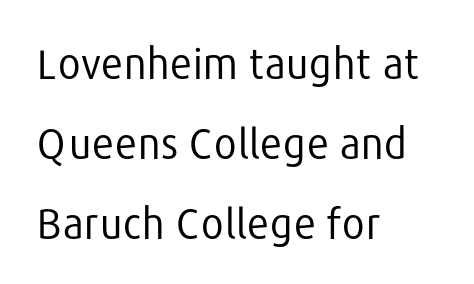
{"serif": "no", "italic": "no", "bold": "no", "weight": "regular", "width": "normal", "stroke_contrast": "low", "x_height": "medium", "monospaced": "no", "underline": "no", "align": "left", "line_spacing": "loose", "line_spacing_ratio": 1.95, "letter_spacing": "normal", "letter_spacing_em": 0.0, "glyph_px": 41}
